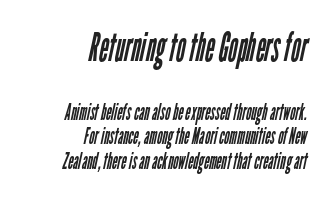
Q: Is the text bold? A: No.
Q: Is the typeface a serif or a sans-serif typeface? A: Sans-serif.
Q: Is the text underlined? A: No.
Q: How is the paragraph aligned? A: Right-aligned.
Q: Is the spacing between letters normal or unusually wide? A: Normal.
Q: Is the spacing between lines tight, normal or loose? A: Tight.
Q: Which block of text is set in a larger size, the first (top) or the second (bottom)? A: The first (top) one.
Q: Width (condensed, normal, or wide)? A: Condensed.
Q: Stroke contrast? A: Low.
Q: x-height? A: Medium.
Q: Monospaced? A: No.
